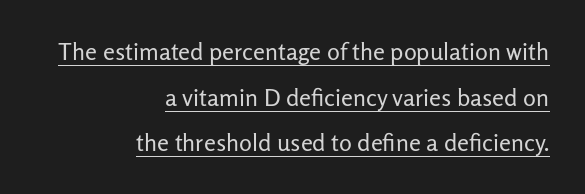
The image shows 24 px text type, upright; set right-aligned, loose line spacing (1.9x), normal letter spacing, underlined.
